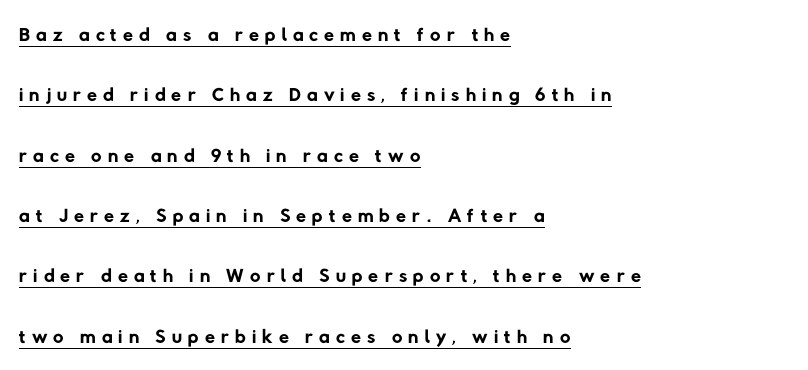
{"serif": "no", "bold": "no", "weight": "regular", "width": "normal", "stroke_contrast": "low", "x_height": "medium", "monospaced": "no", "underline": "yes", "align": "left", "line_spacing": "loose", "line_spacing_ratio": 2.08, "letter_spacing": "wide", "letter_spacing_em": 0.21, "glyph_px": 29}
